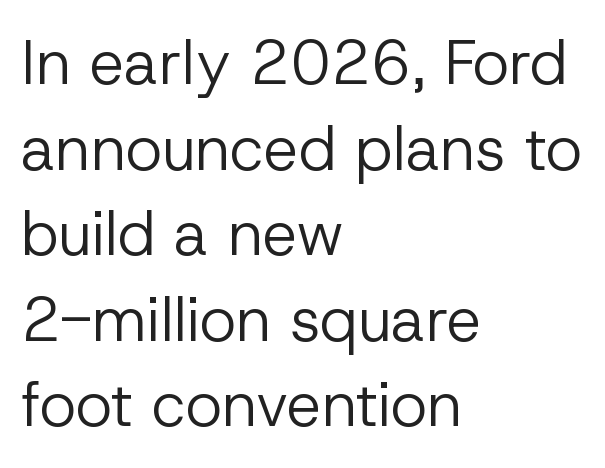
Q: Is the text bold? A: No.
Q: Is the text italic (slanted)? A: No, it is upright.
Q: Is the typeface a serif or a sans-serif typeface? A: Sans-serif.
Q: Is the text underlined? A: No.
Q: How is the paragraph aligned? A: Left-aligned.
Q: Is the spacing between letters normal or unusually wide? A: Normal.
Q: Is the spacing between lines tight, normal or loose? A: Normal.
Q: Width (condensed, normal, or wide)? A: Normal.
Q: Stroke contrast? A: Low.
Q: x-height? A: Medium.
Q: Monospaced? A: No.
